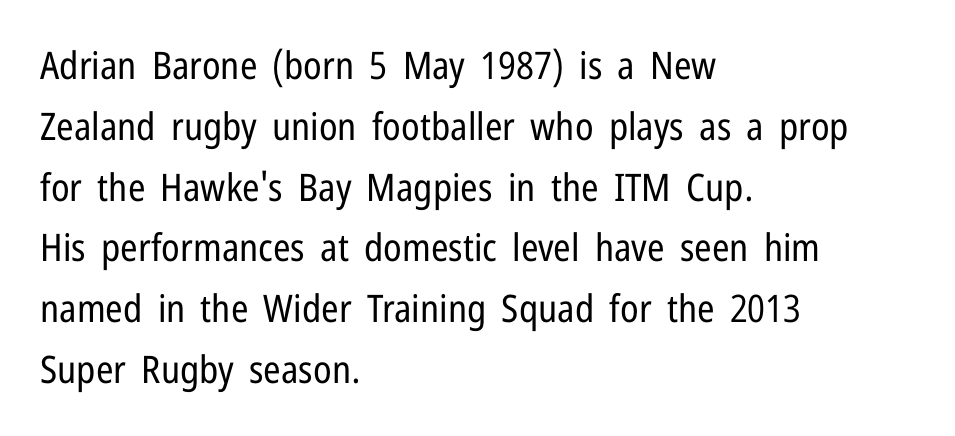
The image shows 38 px regular-weight, condensed sans-serif type, upright; set left-aligned, normal line spacing (1.6x), normal letter spacing, not underlined; low stroke contrast and a medium x-height.
